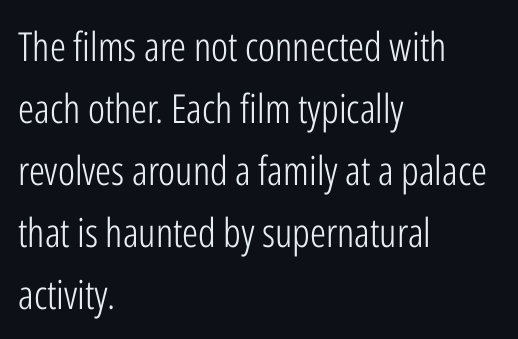
The image shows 40 px light, condensed sans-serif type, upright; set left-aligned, normal line spacing (1.55x), normal letter spacing, not underlined; low stroke contrast and a medium x-height.
